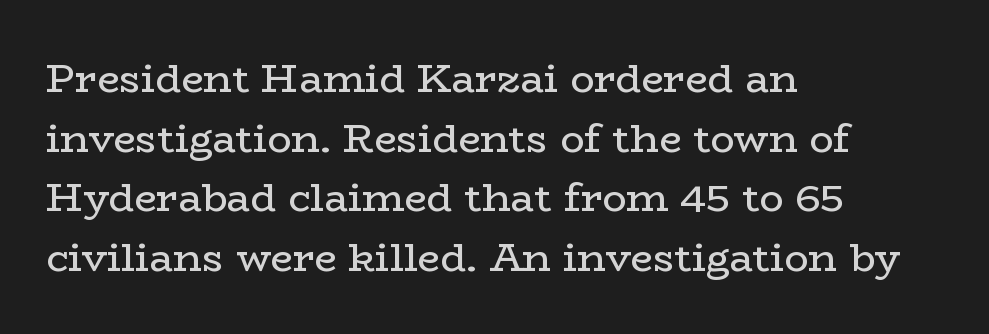
{"serif": "yes", "italic": "no", "bold": "no", "weight": "regular", "width": "wide", "stroke_contrast": "low", "x_height": "medium", "monospaced": "no", "underline": "no", "align": "left", "line_spacing": "normal", "line_spacing_ratio": 1.49, "letter_spacing": "normal", "letter_spacing_em": 0.0, "glyph_px": 40}
